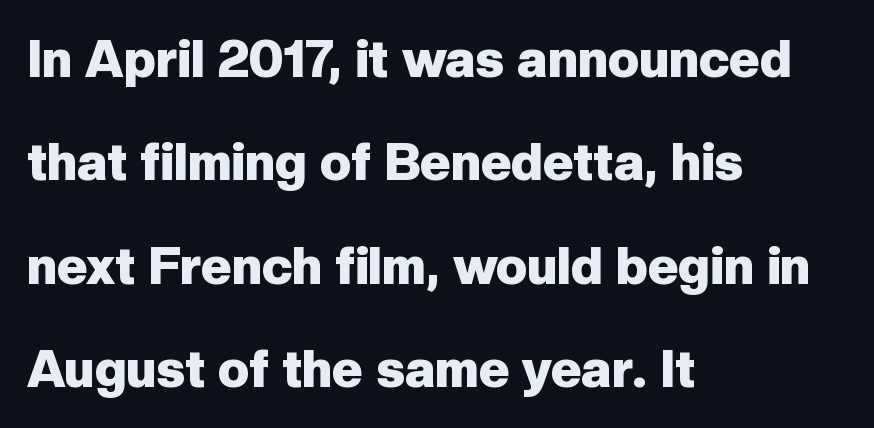
{"serif": "no", "italic": "no", "bold": "yes", "weight": "heavy", "width": "normal", "stroke_contrast": "low", "x_height": "medium", "monospaced": "no", "underline": "no", "align": "left", "line_spacing": "loose", "line_spacing_ratio": 1.99, "letter_spacing": "normal", "letter_spacing_em": 0.0, "glyph_px": 52}
